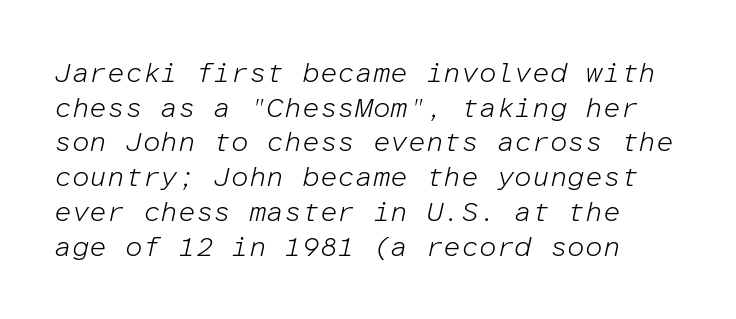
You can tell it's italic because the verticals aren't actually vertical. Spacing verdict: monospaced, one width for all characters. Characters follow at the spacing the type designer built in. The weight tops out at a normal text grade. Descender tails drop into unmarked territory.
